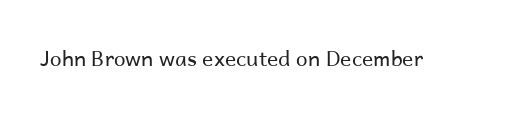
Q: Is the text bold? A: No.
Q: Is the text italic (slanted)? A: No, it is upright.
Q: Is the text underlined? A: No.
Q: Is the spacing between letters normal or unusually wide? A: Normal.
